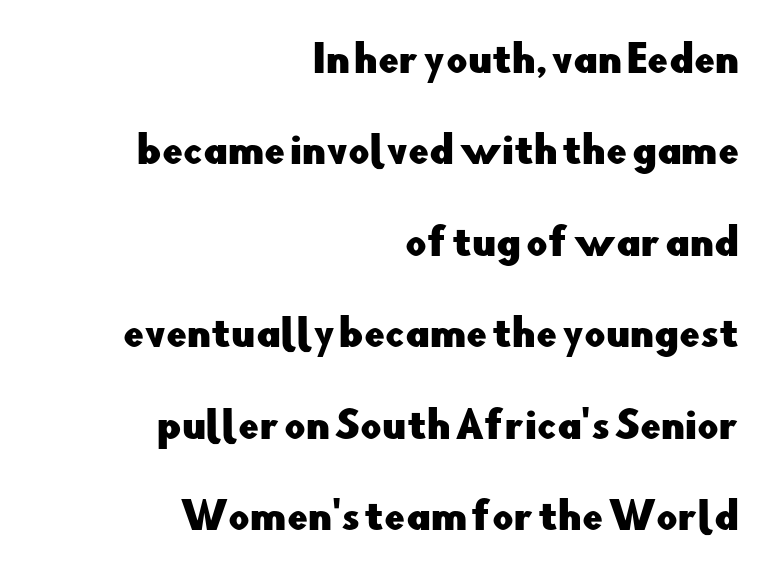
Q: Is the text italic (slanted)? A: No, it is upright.
Q: Is the typeface a serif or a sans-serif typeface? A: Sans-serif.
Q: Is the text underlined? A: No.
Q: How is the paragraph aligned? A: Right-aligned.
Q: Is the spacing between letters normal or unusually wide? A: Normal.
Q: Is the spacing between lines tight, normal or loose? A: Loose.
Q: Width (condensed, normal, or wide)? A: Normal.
Q: Stroke contrast? A: Low.
Q: x-height? A: Small.
Q: Monospaced? A: No.
